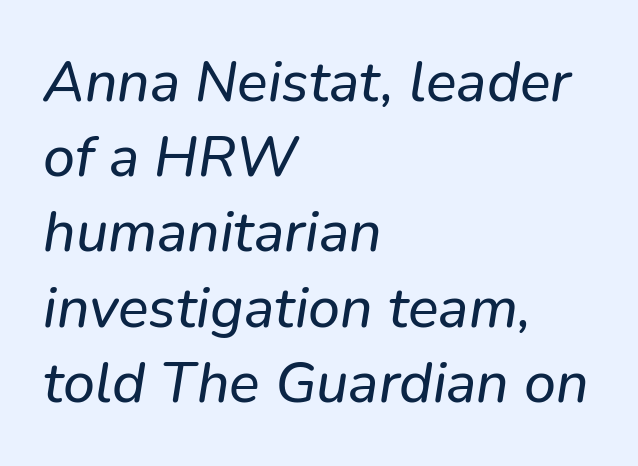
The image shows 57 px text type, italic (leaning right); set left-aligned, normal line spacing (1.32x), normal letter spacing, not underlined; low stroke contrast and a medium x-height.
